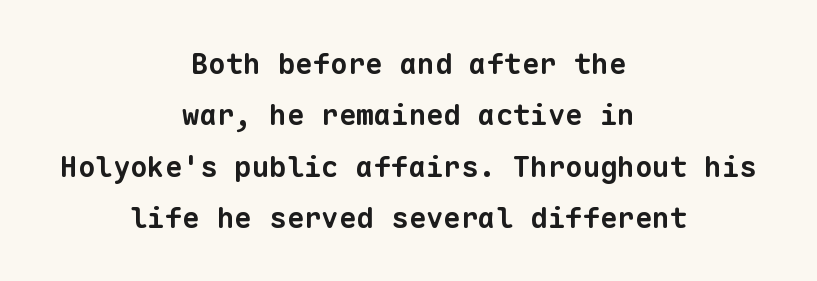
The line texture is even and compact thanks to regular tracking. Only glyphs here, with clear space below each row. The face used here is a sans, in the tradition of grotesques and geometrics. The rendering positions every line midway between the sides. In terms of weight, the rendering is a true, heavy bold. Do the characters align in a grid? Yes, the font is monospaced.
